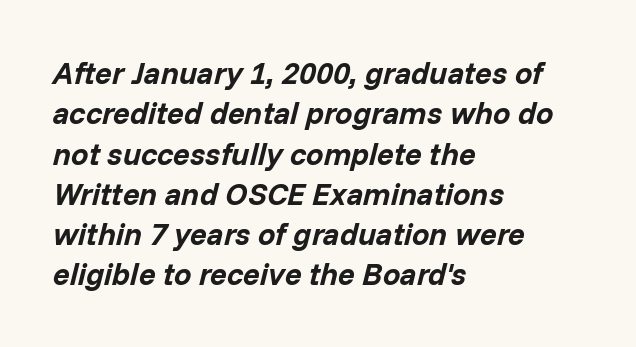
Every character sits at an angle, as italics do. Does the copy run flush right? No — it runs flush left. Is there much room between lines? A standard amount, neither cramped nor airy. Standard letterfit; no display-style spreading of the glyphs. The baseline area is clear. The rendering uses natural spacing where letterforms have individual widths.
